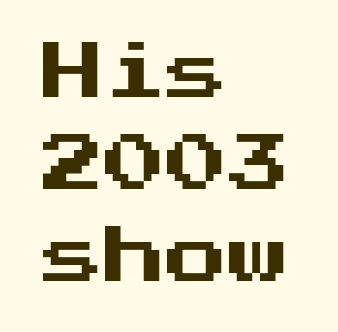
Q: Is the text italic (slanted)? A: No, it is upright.
Q: Is the typeface a serif or a sans-serif typeface? A: Sans-serif.
Q: Is the text underlined? A: No.
Q: How is the paragraph aligned? A: Left-aligned.
Q: Is the spacing between letters normal or unusually wide? A: Normal.
Q: Is the spacing between lines tight, normal or loose? A: Normal.
Q: Width (condensed, normal, or wide)? A: Normal.
Q: Stroke contrast? A: Medium.
Q: x-height? A: Medium.
